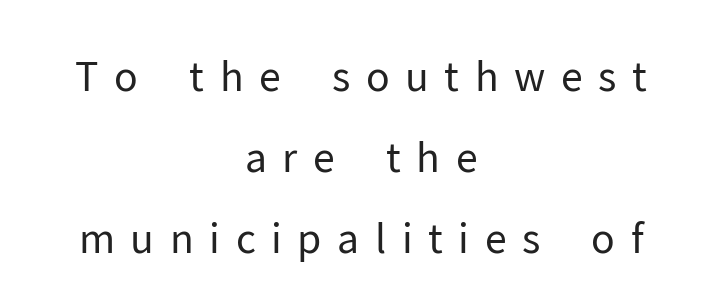
Q: Is the text bold? A: No.
Q: Is the text italic (slanted)? A: No, it is upright.
Q: Is the typeface a serif or a sans-serif typeface? A: Sans-serif.
Q: Is the text underlined? A: No.
Q: How is the paragraph aligned? A: Centered.
Q: Is the spacing between letters normal or unusually wide? A: Unusually wide.
Q: Is the spacing between lines tight, normal or loose? A: Loose.
Q: Width (condensed, normal, or wide)? A: Normal.
Q: Stroke contrast? A: Low.
Q: x-height? A: Medium.
Q: Monospaced? A: No.
